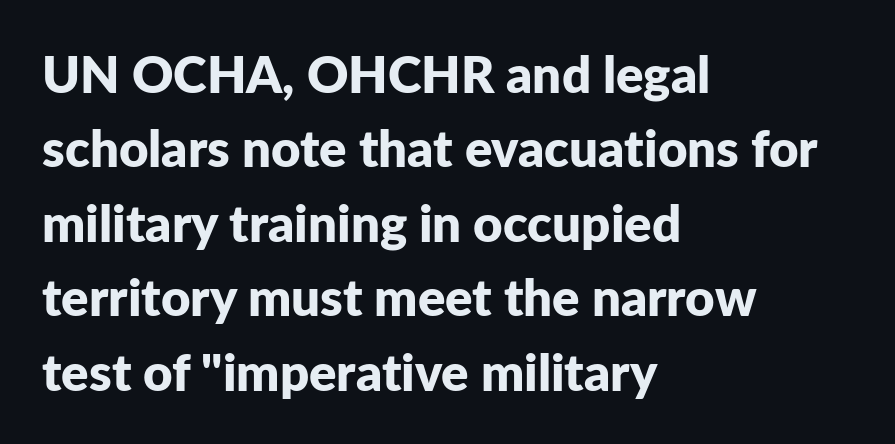
The image shows 51 px bold sans-serif type, upright; set left-aligned, normal line spacing (1.46x), normal letter spacing, not underlined; low stroke contrast and a medium x-height.
